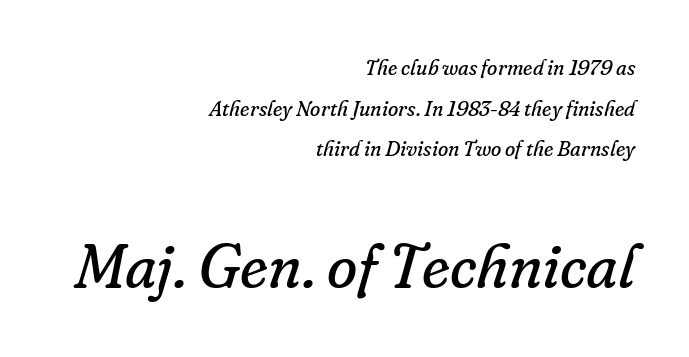
The image shows 62 px regular-weight serif type, italic (leaning right); set right-aligned, loose line spacing (1.94x), normal letter spacing, not underlined; the second (bottom) block is 2.95x larger; low stroke contrast and a small x-height.
